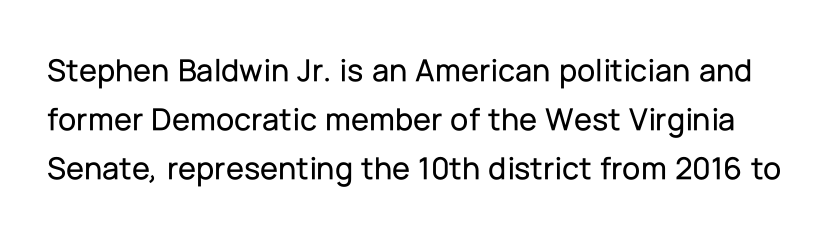
This is the regular roman posture of the typeface. Glance below the letters and you will spot only blank space. The passage shown is typed in a proportional face where columns would drift. Each new line begins a customary step beneath the previous one. The face used here is rendered with its standard letterfit.
